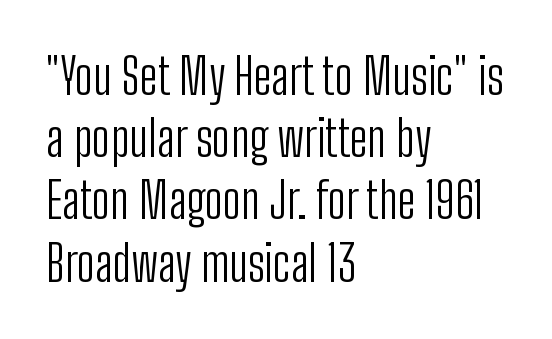
{"serif": "no", "italic": "no", "bold": "no", "weight": "light", "width": "condensed", "stroke_contrast": "low", "x_height": "medium", "monospaced": "no", "underline": "no", "align": "left", "line_spacing": "normal", "line_spacing_ratio": 1.27, "letter_spacing": "normal", "letter_spacing_em": 0.0, "glyph_px": 49}
